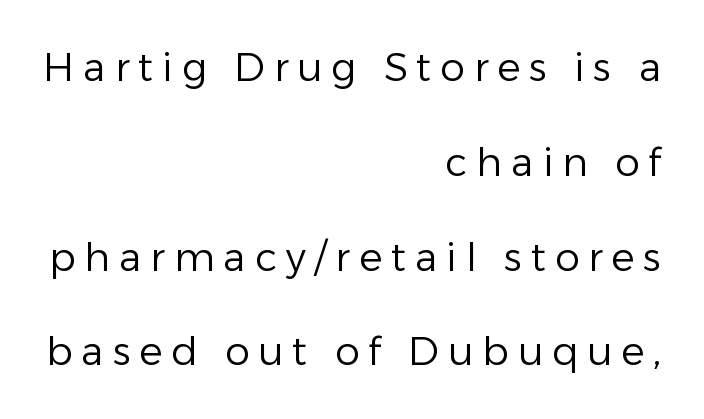
{"serif": "no", "italic": "no", "bold": "no", "weight": "regular", "width": "normal", "stroke_contrast": "low", "x_height": "medium", "monospaced": "no", "underline": "no", "align": "right", "line_spacing": "loose", "line_spacing_ratio": 2.43, "letter_spacing": "wide", "letter_spacing_em": 0.23, "glyph_px": 39}
